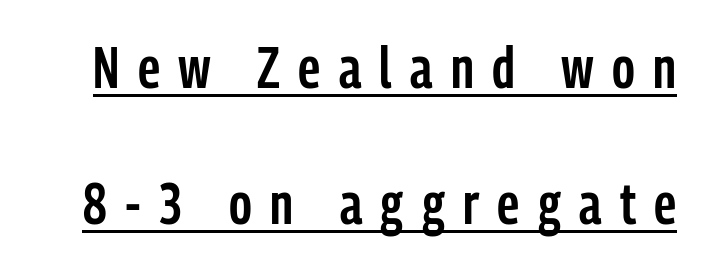
Q: Is the text bold? A: Semi-bold.
Q: Is the text italic (slanted)? A: No, it is upright.
Q: Is the typeface a serif or a sans-serif typeface? A: Sans-serif.
Q: Is the text underlined? A: Yes.
Q: Is the spacing between letters normal or unusually wide? A: Unusually wide.
Q: Is the spacing between lines tight, normal or loose? A: Loose.
Q: Width (condensed, normal, or wide)? A: Condensed.
Q: Stroke contrast? A: Low.
Q: x-height? A: Medium.
Q: Monospaced? A: No.
